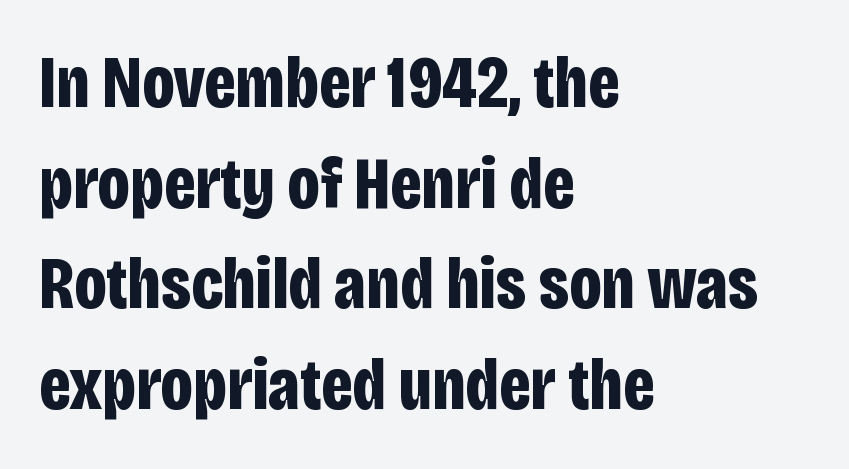
{"serif": "no", "italic": "no", "bold": "yes", "weight": "bold", "width": "condensed", "stroke_contrast": "low", "x_height": "large", "monospaced": "no", "underline": "no", "align": "left", "line_spacing": "normal", "line_spacing_ratio": 1.38, "letter_spacing": "normal", "letter_spacing_em": 0.0, "glyph_px": 73}
